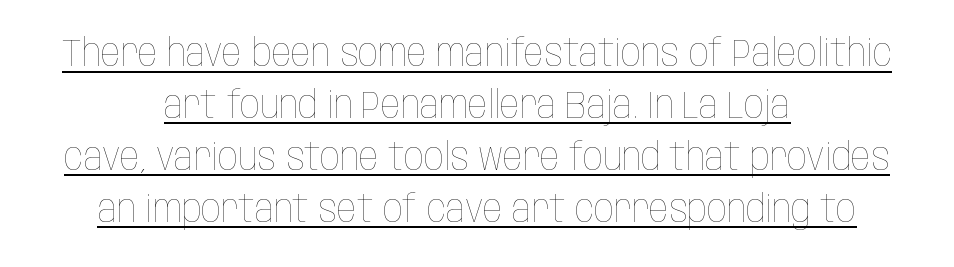
The image shows 39 px thin, condensed type, upright; set centered, normal line spacing (1.33x), normal letter spacing, underlined; low stroke contrast and a large x-height.
